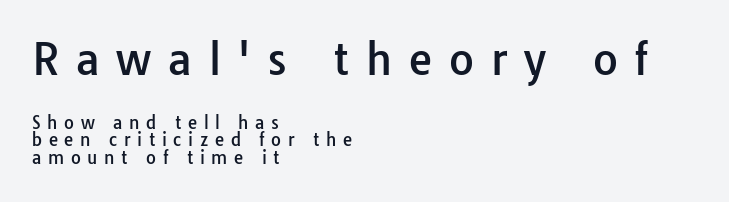
The face used here is a sans, in the tradition of grotesques and geometrics. Students, observe: this is what under-led, compact text looks like. Which chunk is bigger? The first one — the top block dwarfs the bottom. The passage shown is typed in a proportional face where columns would drift.
